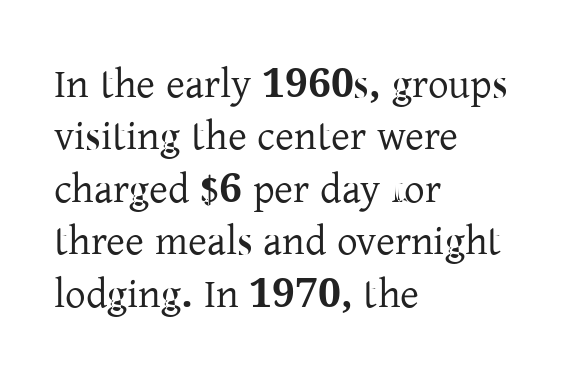
One glance says typical: line gaps are just what's usual. This rendering uses left alignment, leaving the right contour irregular. The face used here is proportionally spaced, like ordinary book or web type. A clean baseline with only descenders dipping below it. The horizontal fit of the characters is conventional and even.
